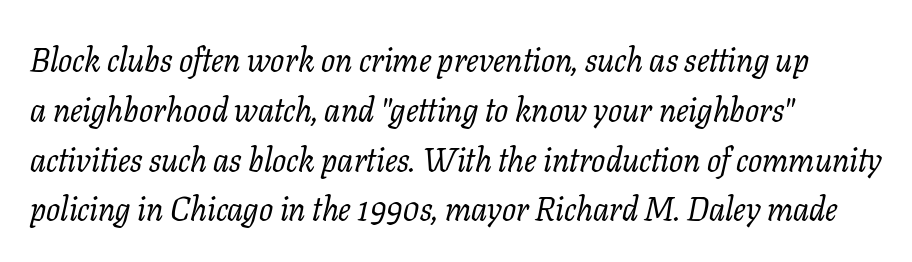
{"serif": "yes", "italic": "yes", "lean": "right", "slant_degrees": 11, "bold": "no", "weight": "regular", "width": "normal", "stroke_contrast": "low", "x_height": "medium", "monospaced": "no", "underline": "no", "align": "left", "line_spacing": "normal", "line_spacing_ratio": 1.51, "letter_spacing": "normal", "letter_spacing_em": 0.0, "glyph_px": 33}
